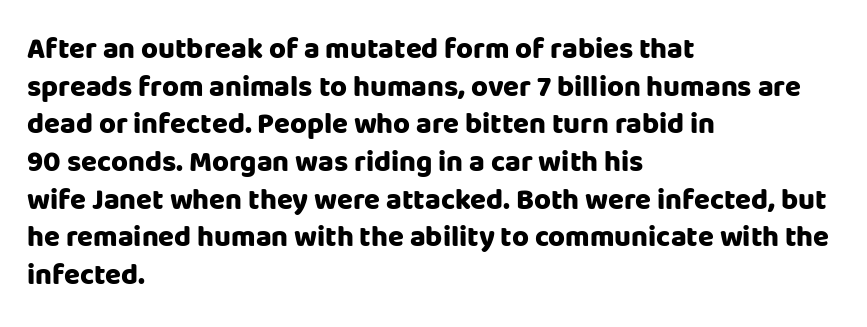
Q: Is the text bold? A: Yes.
Q: Is the text italic (slanted)? A: No, it is upright.
Q: Is the typeface a serif or a sans-serif typeface? A: Sans-serif.
Q: Is the text underlined? A: No.
Q: How is the paragraph aligned? A: Left-aligned.
Q: Is the spacing between letters normal or unusually wide? A: Normal.
Q: Is the spacing between lines tight, normal or loose? A: Normal.
Q: Width (condensed, normal, or wide)? A: Normal.
Q: Stroke contrast? A: Low.
Q: x-height? A: Large.
Q: Monospaced? A: No.
